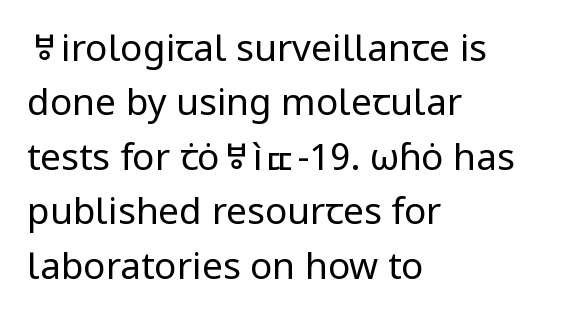
Is this a fixed-width face? No — the glyphs have proportional, varying widths. Bare-footed words on every line. Serifs: no, the terminals of the letterforms are clean. Default kerning and tracking; the words read as compact shapes. Notice how the stems are strictly vertical — no italics here.
